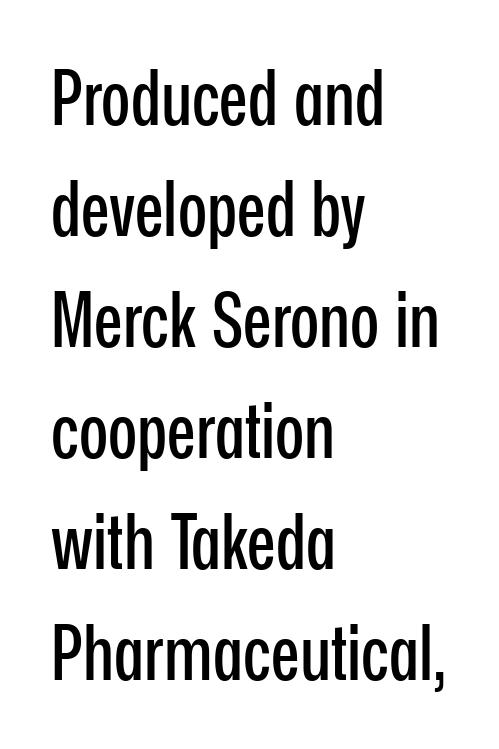
The image shows 76 px condensed sans-serif type, upright; set left-aligned, normal line spacing (1.46x), normal letter spacing, not underlined; low stroke contrast and a medium x-height.
